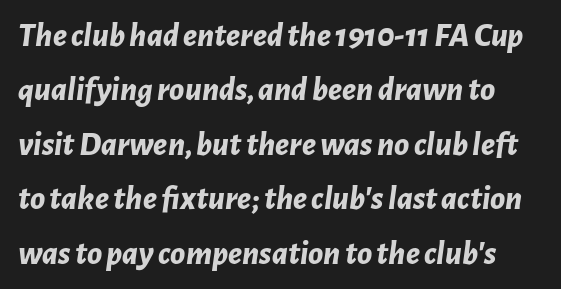
{"italic": "yes", "lean": "right", "slant_degrees": 7, "bold": "yes", "weight": "bold", "width": "normal", "stroke_contrast": "low", "x_height": "medium", "monospaced": "no", "underline": "no", "line_spacing": "normal", "line_spacing_ratio": 1.6, "letter_spacing": "normal", "letter_spacing_em": 0.0, "glyph_px": 34}
